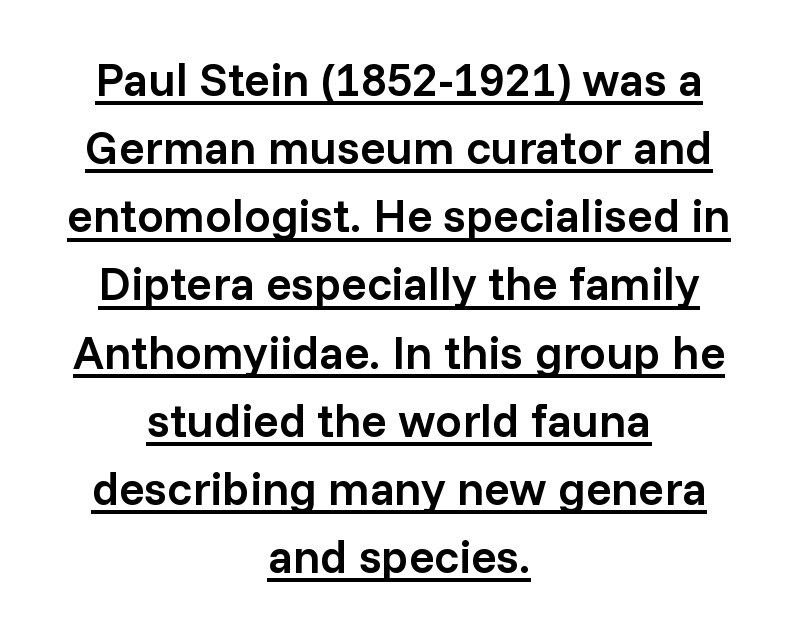
Q: Is the text bold? A: Semi-bold.
Q: Is the text italic (slanted)? A: No, it is upright.
Q: Is the typeface a serif or a sans-serif typeface? A: Sans-serif.
Q: Is the text underlined? A: Yes.
Q: How is the paragraph aligned? A: Centered.
Q: Is the spacing between letters normal or unusually wide? A: Normal.
Q: Is the spacing between lines tight, normal or loose? A: Normal.
Q: Width (condensed, normal, or wide)? A: Normal.
Q: Stroke contrast? A: Low.
Q: x-height? A: Medium.
Q: Monospaced? A: No.
